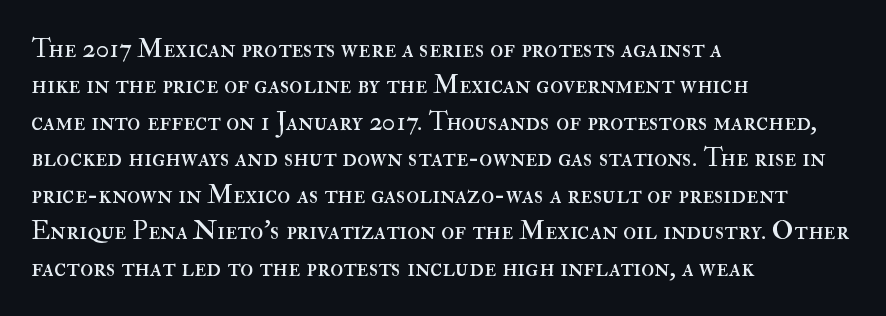
Q: Is the text bold? A: No.
Q: Is the text italic (slanted)? A: No, it is upright.
Q: Is the text underlined? A: No.
Q: How is the paragraph aligned? A: Left-aligned.
Q: Is the spacing between letters normal or unusually wide? A: Normal.
Q: Is the spacing between lines tight, normal or loose? A: Normal.
